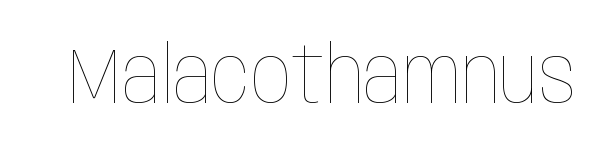
The image shows 79 px thin, condensed type, upright; set normal letter spacing, not underlined; low stroke contrast and a large x-height.
